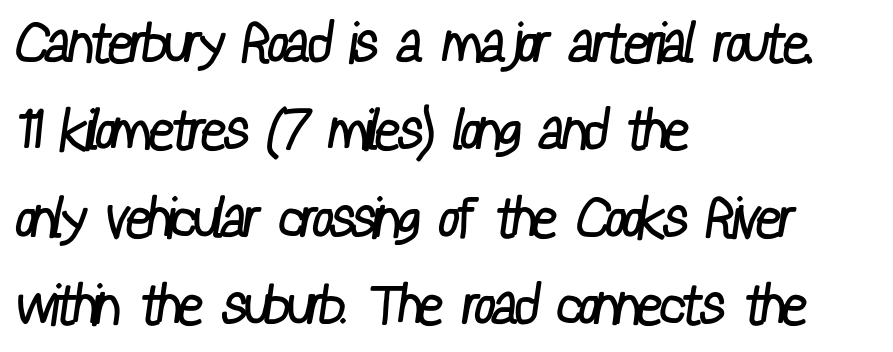
Q: Is the text bold? A: No.
Q: Is the typeface a serif or a sans-serif typeface? A: Sans-serif.
Q: Is the text underlined? A: No.
Q: How is the paragraph aligned? A: Left-aligned.
Q: Is the spacing between letters normal or unusually wide? A: Normal.
Q: Is the spacing between lines tight, normal or loose? A: Normal.
Q: Width (condensed, normal, or wide)? A: Condensed.
Q: Stroke contrast? A: Low.
Q: x-height? A: Medium.
Q: Monospaced? A: No.
